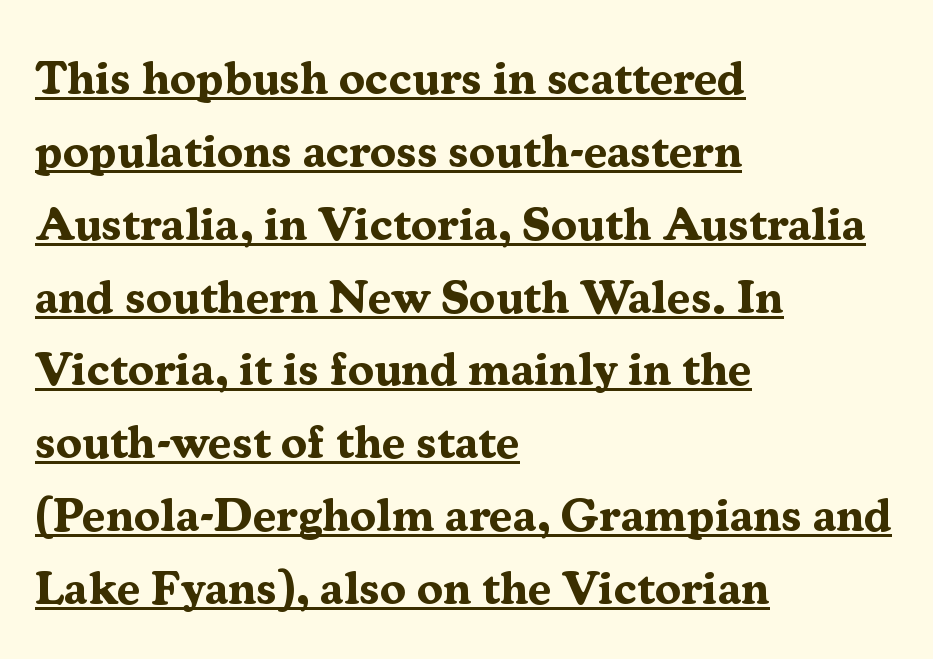
The image shows 47 px bold serif type, upright; set left-aligned, normal line spacing (1.55x), normal letter spacing, underlined; medium stroke contrast and a medium x-height.
